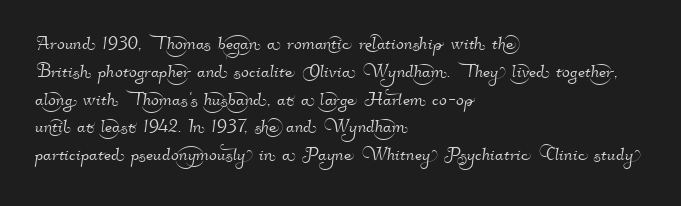
Q: Is the text underlined? A: No.
Q: How is the paragraph aligned? A: Left-aligned.
Q: Is the spacing between letters normal or unusually wide? A: Normal.
